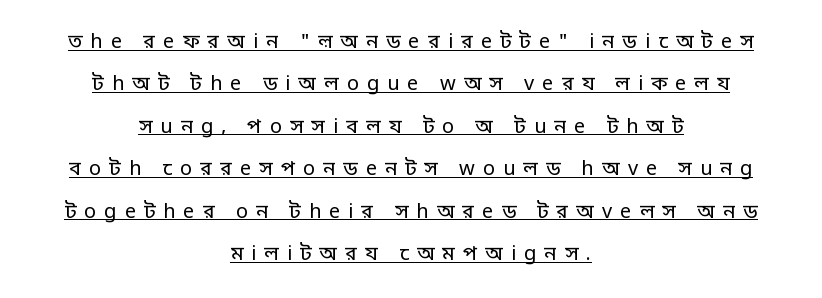
The image shows 20 px text type, upright; set centered, loose line spacing (2.12x), unusually wide letter spacing (+0.4 em), underlined.
